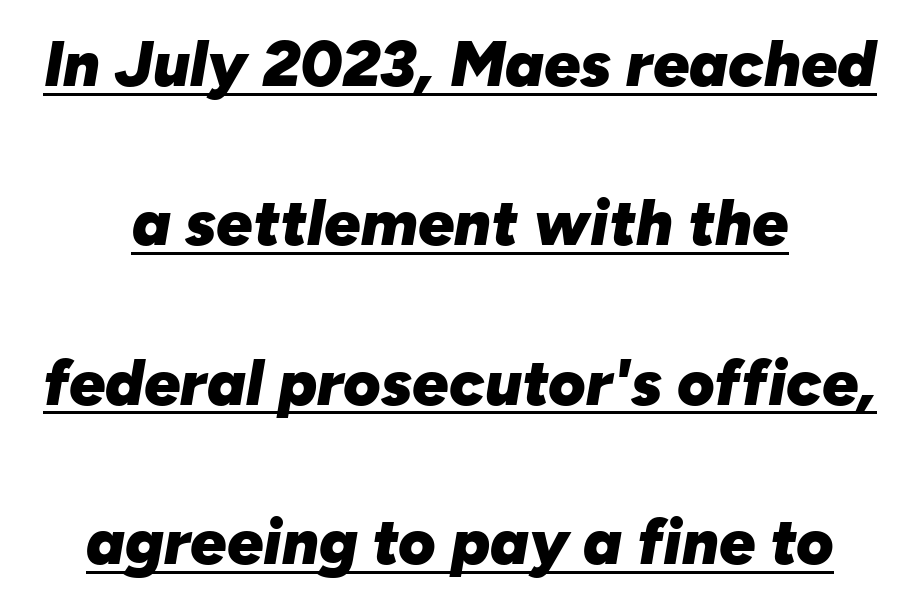
Q: Is the text bold? A: Yes.
Q: Is the text italic (slanted)? A: Yes, it leans right by about 10 degrees.
Q: Is the text underlined? A: Yes.
Q: How is the paragraph aligned? A: Centered.
Q: Is the spacing between letters normal or unusually wide? A: Normal.
Q: Is the spacing between lines tight, normal or loose? A: Loose.
Q: Width (condensed, normal, or wide)? A: Normal.
Q: Stroke contrast? A: Low.
Q: x-height? A: Medium.
Q: Monospaced? A: No.
